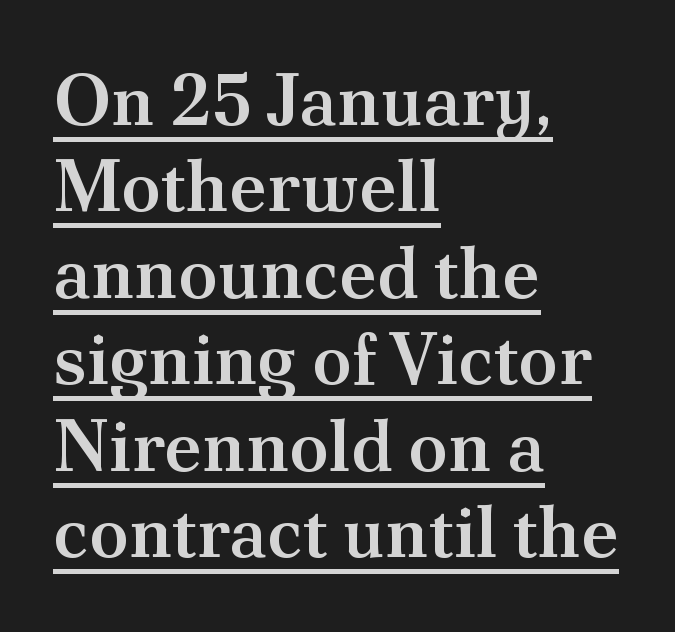
If you drew a line through each stem, it would be perfectly vertical. Observe the serifs anchoring each vertical stroke in this sample. A fair bit of extra ink — the face is semibold, not bold. Looks like someone drew a line under every word here. Visually the block forms a straight wall on the left and a jagged coastline on the right. Looks like regular typesetting: each glyph gets only the width it needs.
